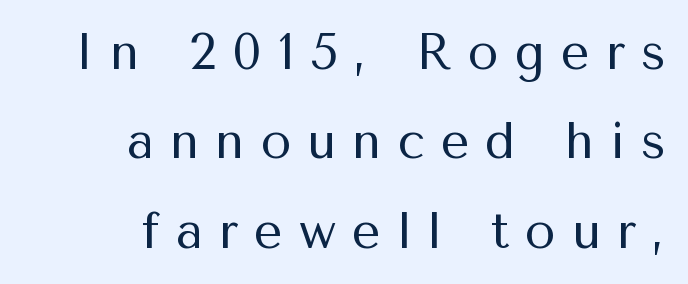
Q: Is the text bold? A: No.
Q: Is the text italic (slanted)? A: No, it is upright.
Q: Is the typeface a serif or a sans-serif typeface? A: Sans-serif.
Q: Is the text underlined? A: No.
Q: How is the paragraph aligned? A: Right-aligned.
Q: Is the spacing between letters normal or unusually wide? A: Unusually wide.
Q: Width (condensed, normal, or wide)? A: Normal.
Q: Stroke contrast? A: Medium.
Q: x-height? A: Medium.
Q: Monospaced? A: No.
